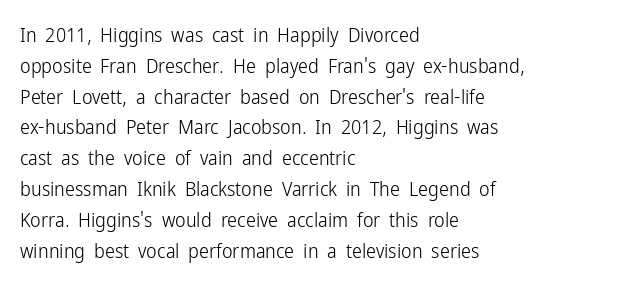
{"italic": "no", "bold": "no", "underline": "no", "align": "left", "line_spacing": "normal", "line_spacing_ratio": 1.54, "letter_spacing": "normal", "letter_spacing_em": 0.0, "glyph_px": 20}
